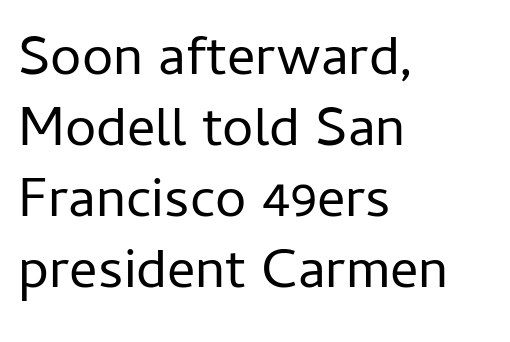
There is no visible air inserted between adjacent glyphs. Each letter keeps its own natural width here, so spacing adapts to shape. Summary of weight: not heavy and not bold. The space directly below the letters is spotless. Designer's note — italics off, roman on.
